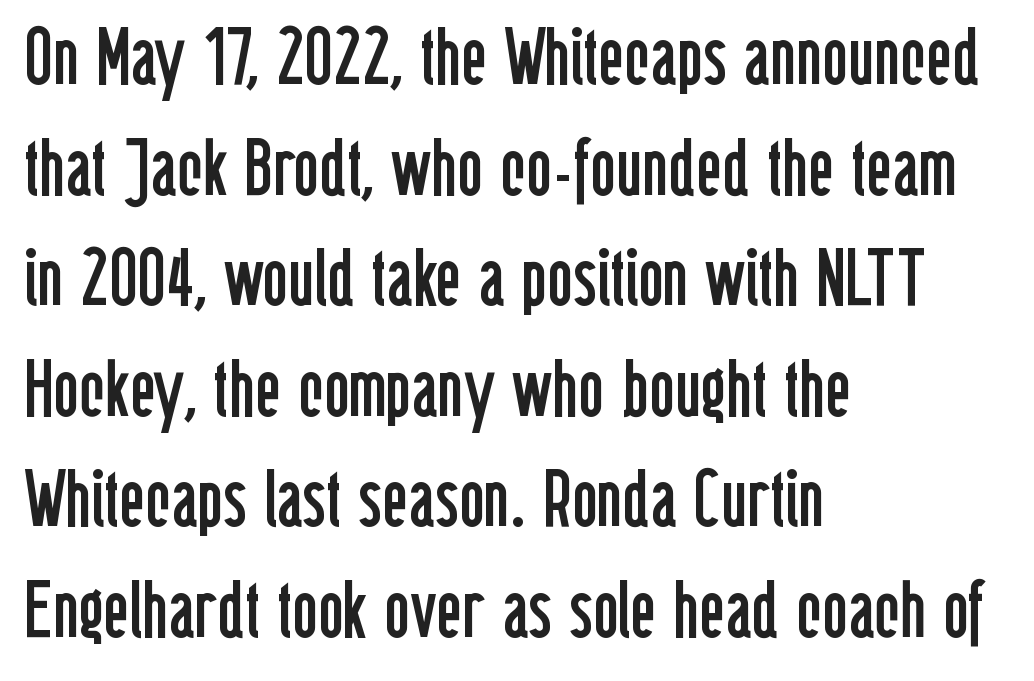
Q: Is the text bold? A: No.
Q: Is the text italic (slanted)? A: No, it is upright.
Q: Is the typeface a serif or a sans-serif typeface? A: Sans-serif.
Q: Is the text underlined? A: No.
Q: How is the paragraph aligned? A: Left-aligned.
Q: Is the spacing between letters normal or unusually wide? A: Normal.
Q: Is the spacing between lines tight, normal or loose? A: Normal.
Q: Width (condensed, normal, or wide)? A: Condensed.
Q: Stroke contrast? A: Low.
Q: x-height? A: Medium.
Q: Monospaced? A: No.
